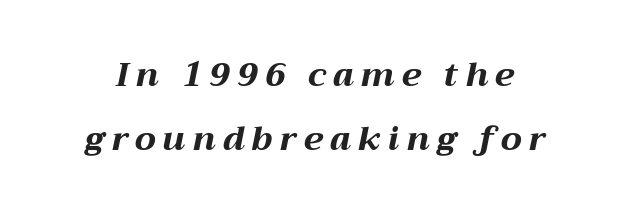
{"italic": "yes", "lean": "right", "slant_degrees": 12, "bold": "yes", "weight": "bold", "width": "wide", "stroke_contrast": "medium", "x_height": "medium", "monospaced": "no", "underline": "no", "line_spacing": "loose", "line_spacing_ratio": 1.93, "letter_spacing": "wide", "letter_spacing_em": 0.22, "glyph_px": 33}
